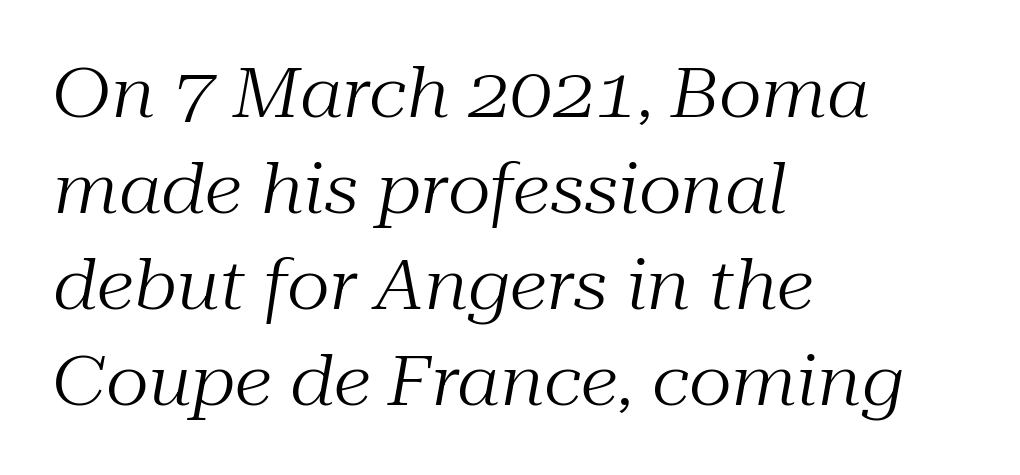
This is oblique type, the kind used for emphasis or titles. Stems here are at most as thick as an everyday book face. Think of a printed novel: that variable character pitch is what you see here. A typesetter would label this face a serif.
